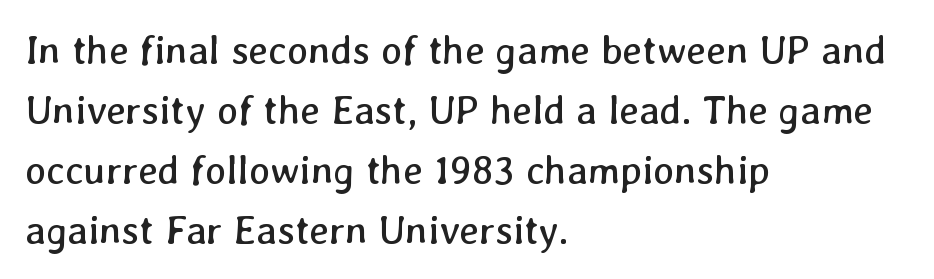
Q: Is the text bold? A: No.
Q: Is the text underlined? A: No.
Q: How is the paragraph aligned? A: Left-aligned.
Q: Is the spacing between letters normal or unusually wide? A: Normal.
Q: Is the spacing between lines tight, normal or loose? A: Normal.
Q: Width (condensed, normal, or wide)? A: Normal.
Q: Stroke contrast? A: Low.
Q: x-height? A: Medium.
Q: Monospaced? A: No.
